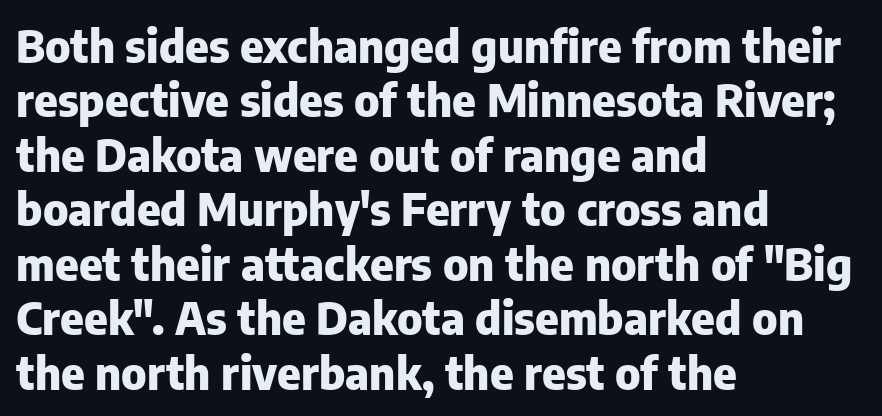
The image shows 45 px heavy sans-serif type, upright; set left-aligned, line spacing 1.21x, normal letter spacing, not underlined; low stroke contrast and a medium x-height.
